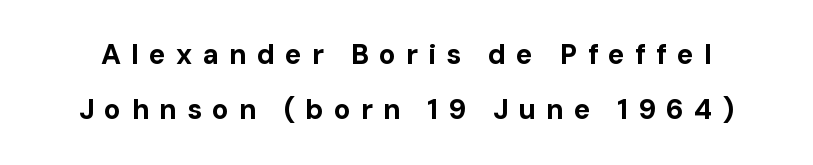
The image shows 28 px bold sans-serif type, upright; set loose line spacing (1.98x), unusually wide letter spacing (+0.36 em), not underlined; low stroke contrast and a medium x-height.
